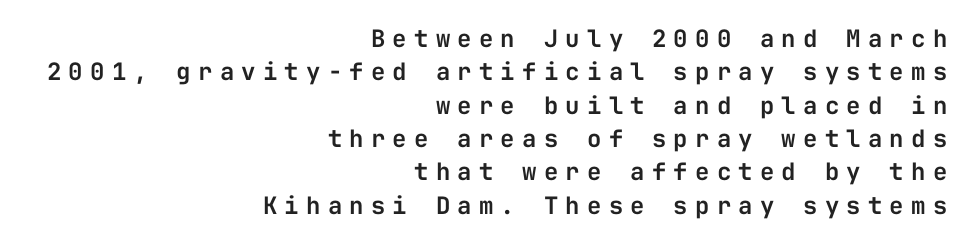
The image shows 24 px text type, upright; set right-aligned, normal line spacing (1.39x), unusually wide letter spacing (+0.3 em), not underlined.
